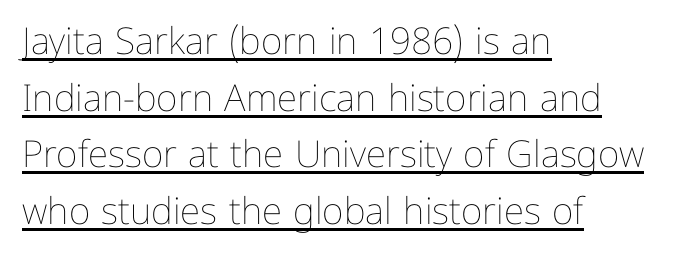
{"italic": "no", "bold": "no", "weight": "thin", "width": "normal", "stroke_contrast": "low", "x_height": "medium", "monospaced": "no", "underline": "yes", "align": "left", "line_spacing": "normal", "line_spacing_ratio": 1.53, "letter_spacing": "normal", "letter_spacing_em": 0.0, "glyph_px": 37}
